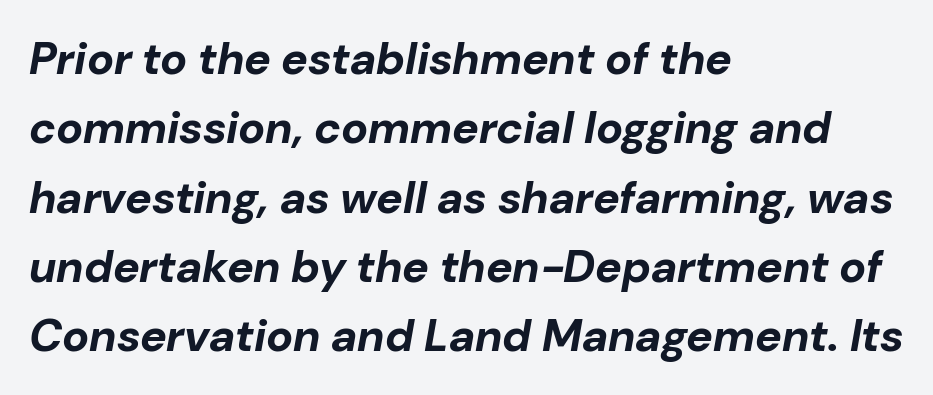
A typesetter would call this zero additional tracking. Letters rest on an invisible, unmarked baseline. Line starts are locked; line ends wander. The space between consecutive lines is moderate. Is the type bold? Yes — the strokes are clearly thick and heavy. Think of a printed novel: that variable character pitch is what you see here.
